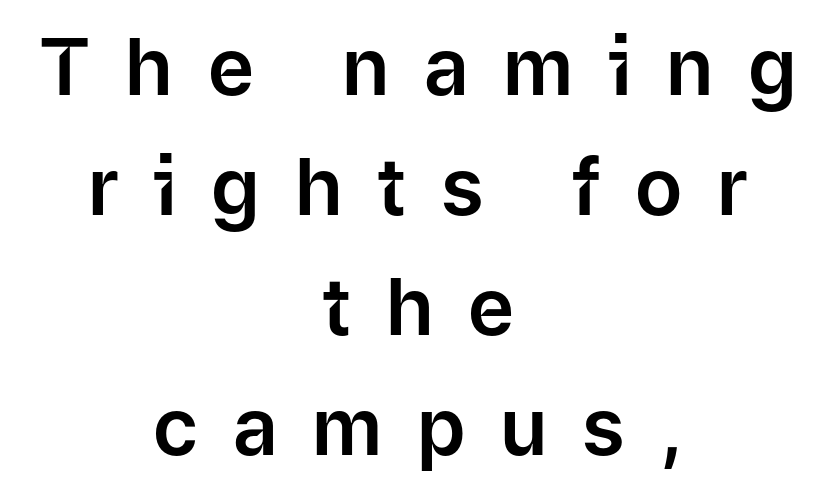
Do the characters align in a grid? No, the font is proportional. Check the space under the baseline: it is left empty. The type family on display is of the sans-serif kind. This rendering widens character spacing well past its baseline value. Regular leading.
